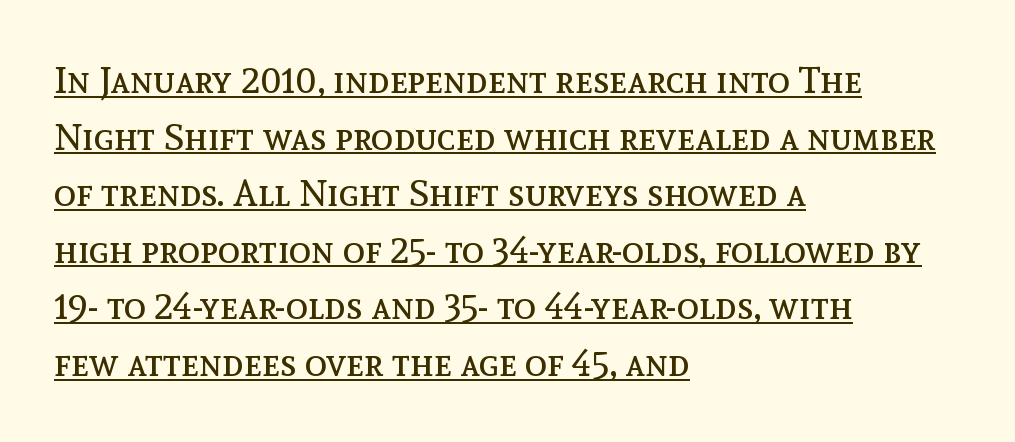
The image shows 37 px regular-weight type, upright; set left-aligned, normal line spacing (1.53x), normal letter spacing, underlined; a medium x-height.
